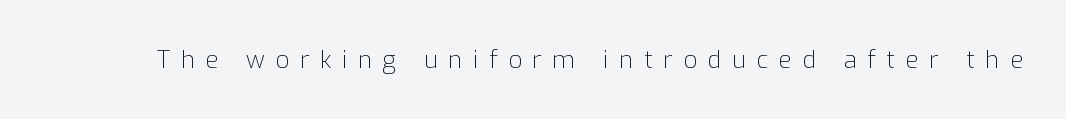
The image shows 24 px text type, upright; set unusually wide letter spacing (+0.44 em), not underlined.
